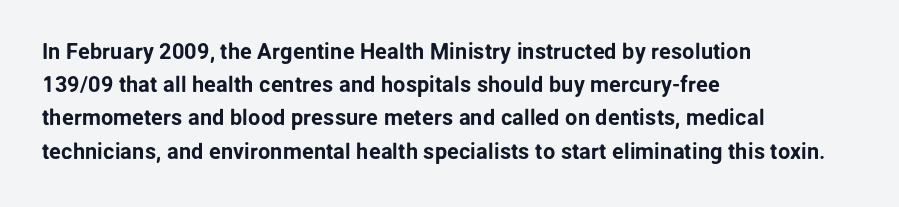
These lines keep a tight, regular rhythm from letter to letter. Vertical spacing — default. No word sits above an underline. The setting favours the left margin, as ordinary paragraphs usually do. The font's upright variant was chosen for this text.
